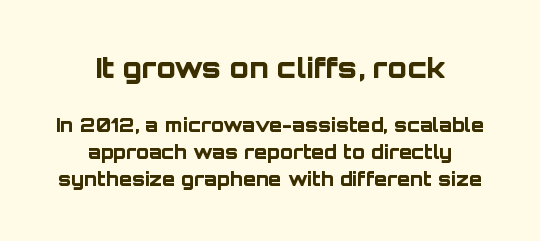
Q: Is the text bold? A: Yes.
Q: Is the text italic (slanted)? A: No, it is upright.
Q: Is the typeface a serif or a sans-serif typeface? A: Sans-serif.
Q: Is the text underlined? A: No.
Q: How is the paragraph aligned? A: Centered.
Q: Is the spacing between letters normal or unusually wide? A: Normal.
Q: Is the spacing between lines tight, normal or loose? A: Normal.
Q: Which block of text is set in a larger size, the first (top) or the second (bottom)? A: The first (top) one.
Q: Width (condensed, normal, or wide)? A: Normal.
Q: Stroke contrast? A: Low.
Q: x-height? A: Large.
Q: Monospaced? A: No.
